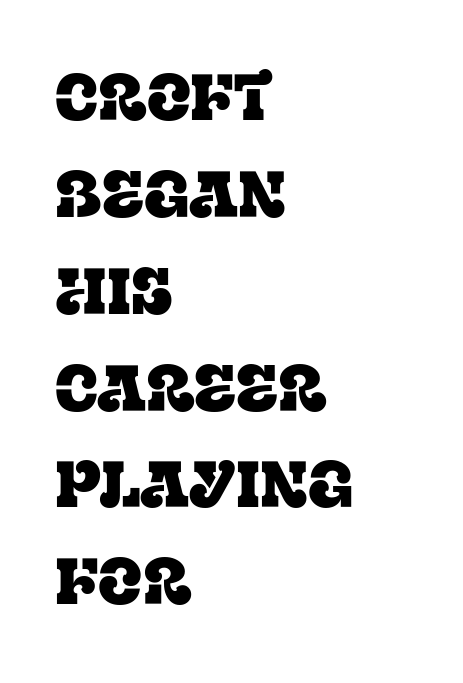
{"serif": "yes", "italic": "no", "width": "normal", "stroke_contrast": "low", "x_height": "large", "monospaced": "no", "underline": "no", "align": "left", "line_spacing": "normal", "line_spacing_ratio": 1.49, "letter_spacing": "normal", "letter_spacing_em": 0.0, "glyph_px": 65}
